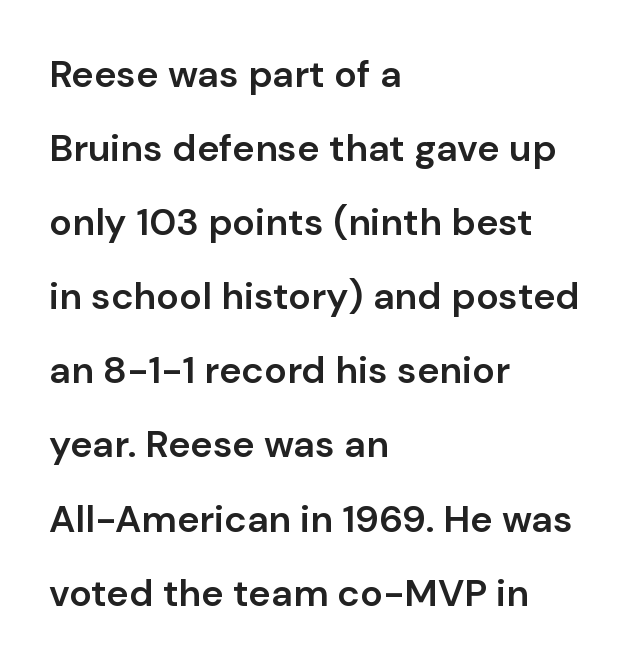
Letter spacing: default. The strip under each line holds only bare page. Notice how the passage keeps a crisp vertical edge on the left only. Examine the stroke ends and you'll find no serifs. Quick note: not italic, upright. Looks like regular typesetting: each glyph gets only the width it needs.
